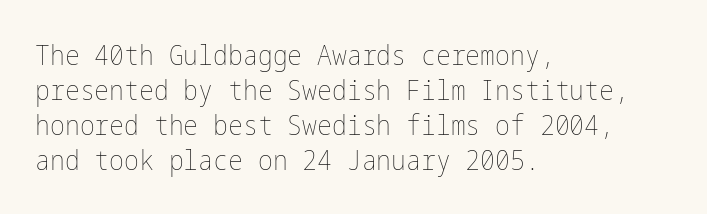
The image shows 28 px thin, condensed type, upright; set left-aligned, normal line spacing (1.25x), normal letter spacing, not underlined; low stroke contrast and a medium x-height.
